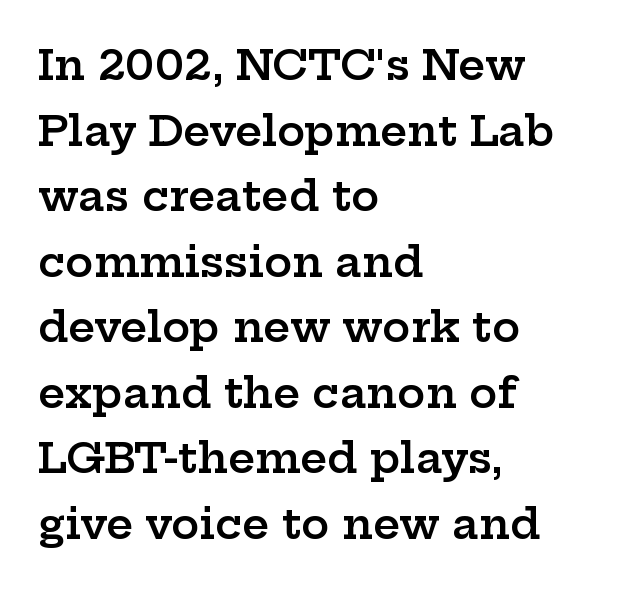
Interline gaps are of average width in this sample. The gap between lines stays unmarked. The letters carry serifs — small finishing strokes at the ends of their stems. What weight is shown? A semibold, between regular and bold. This rendering leaves character spacing at its baseline value.
